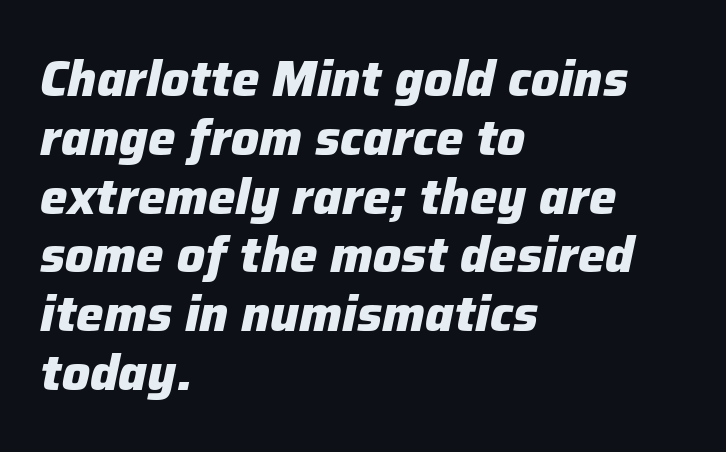
Q: Is the text bold? A: Yes.
Q: Is the text italic (slanted)? A: Yes, it leans right by about 12 degrees.
Q: Is the text underlined? A: No.
Q: How is the paragraph aligned? A: Left-aligned.
Q: Is the spacing between letters normal or unusually wide? A: Normal.
Q: Width (condensed, normal, or wide)? A: Normal.
Q: Stroke contrast? A: Low.
Q: x-height? A: Medium.
Q: Monospaced? A: No.
